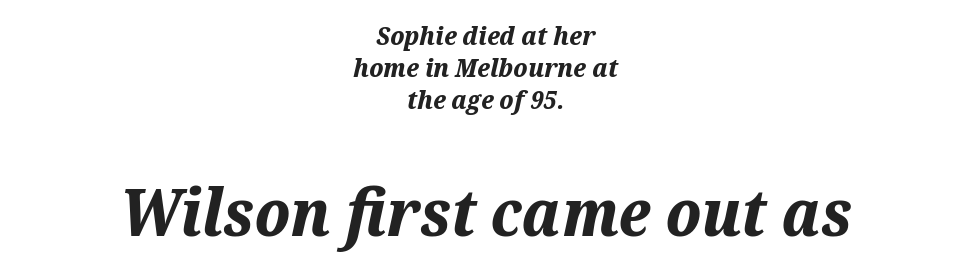
Any mark beneath the type? The region is blank. The setting favours the middle, as headings and verse often do. Rendered with sloped, italic letterforms. The rendering enlarges the type as you move from the upper chunk to the lower. Summary of weight: heavy, a full bold.
